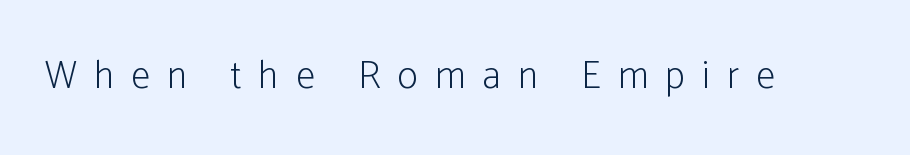
Q: Is the text bold? A: No.
Q: Is the text italic (slanted)? A: No, it is upright.
Q: Is the typeface a serif or a sans-serif typeface? A: Sans-serif.
Q: Is the text underlined? A: No.
Q: Is the spacing between letters normal or unusually wide? A: Unusually wide.
Q: Width (condensed, normal, or wide)? A: Condensed.
Q: Stroke contrast? A: Low.
Q: x-height? A: Medium.
Q: Monospaced? A: No.
